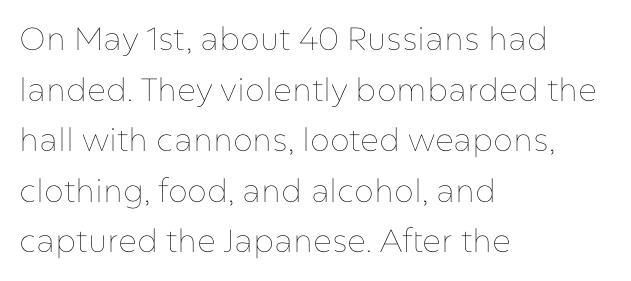
{"italic": "no", "bold": "no", "weight": "thin", "width": "normal", "stroke_contrast": "low", "x_height": "medium", "monospaced": "no", "underline": "no", "align": "left", "line_spacing": "normal", "line_spacing_ratio": 1.58, "letter_spacing": "normal", "letter_spacing_em": 0.0, "glyph_px": 32}
